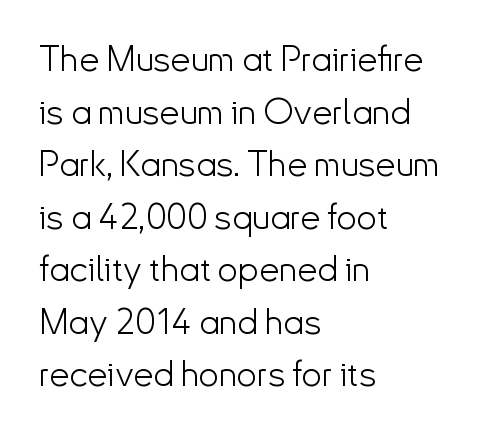
Q: Is the text bold? A: No.
Q: Is the text italic (slanted)? A: No, it is upright.
Q: Is the typeface a serif or a sans-serif typeface? A: Sans-serif.
Q: Is the text underlined? A: No.
Q: How is the paragraph aligned? A: Left-aligned.
Q: Is the spacing between letters normal or unusually wide? A: Normal.
Q: Is the spacing between lines tight, normal or loose? A: Normal.
Q: Width (condensed, normal, or wide)? A: Normal.
Q: Stroke contrast? A: Low.
Q: x-height? A: Small.
Q: Monospaced? A: No.
